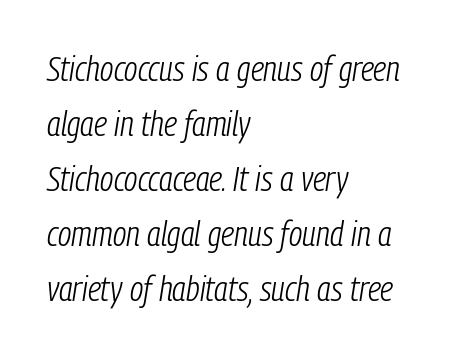
This sample uses an oblique cut, with every glyph tilted off the vertical. The passage shown has conventional tracking throughout. Do the characters align in a grid? No, the font is proportional. A normal amount of white space separates one row of letters from the next. Is this a heavy cut? Hardly; it is regular or lighter.
